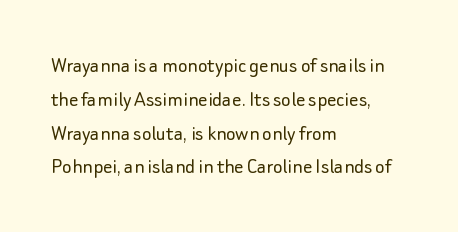
The image shows 23 px text type, upright; set left-aligned, normal line spacing (1.47x), normal letter spacing, not underlined.
